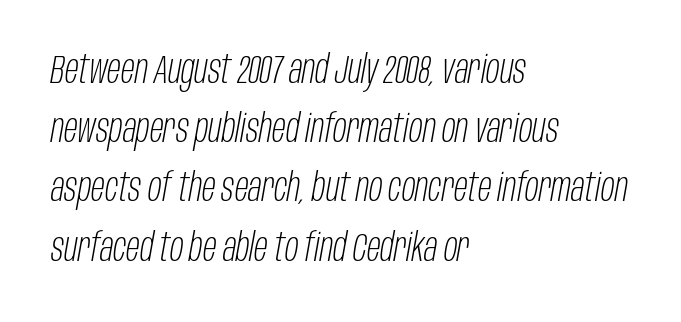
{"italic": "yes", "lean": "right", "slant_degrees": 10, "bold": "no", "weight": "light", "width": "condensed", "stroke_contrast": "low", "x_height": "large", "monospaced": "no", "underline": "no", "align": "left", "line_spacing": "normal", "line_spacing_ratio": 1.48, "letter_spacing": "normal", "letter_spacing_em": 0.0, "glyph_px": 40}
